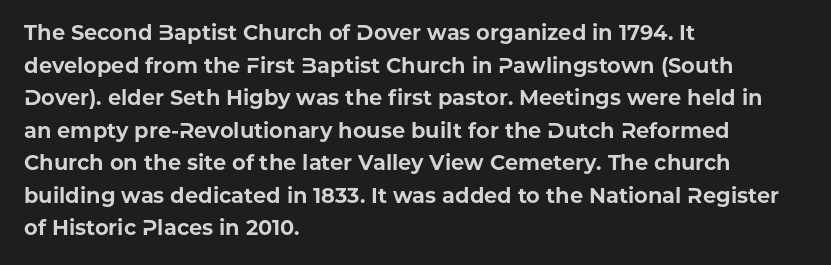
The image shows 21 px bold type, upright; set left-aligned, normal line spacing (1.55x), normal letter spacing, not underlined.
